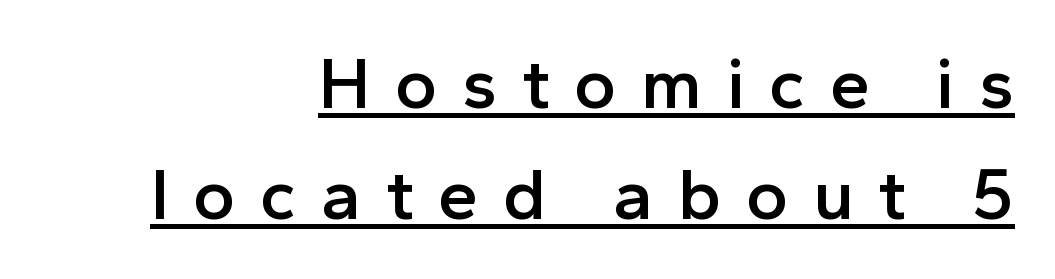
The image shows 72 px semibold sans-serif type, upright; set right-aligned, normal line spacing (1.54x), unusually wide letter spacing (+0.34 em), underlined; a medium x-height.
